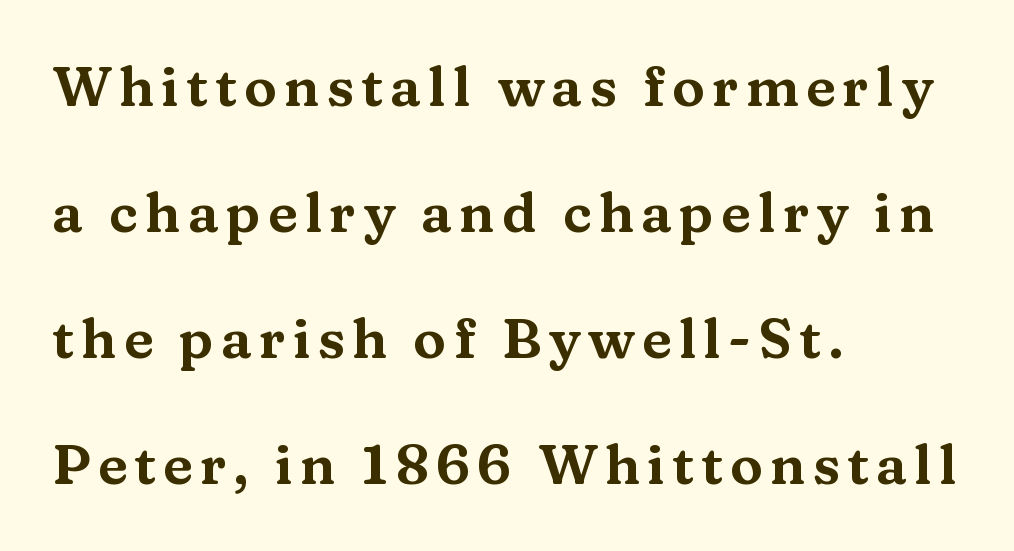
Successive baselines arrive slowly, with a big drop between each. Leftover space on each line is placed entirely after the last word. The type family on display is of the serif kind. A bare baseline throughout the passage. Rendered with straight, roman letterforms. Note the varied advance widths — an 'i' is clearly narrower than an 'm'.
